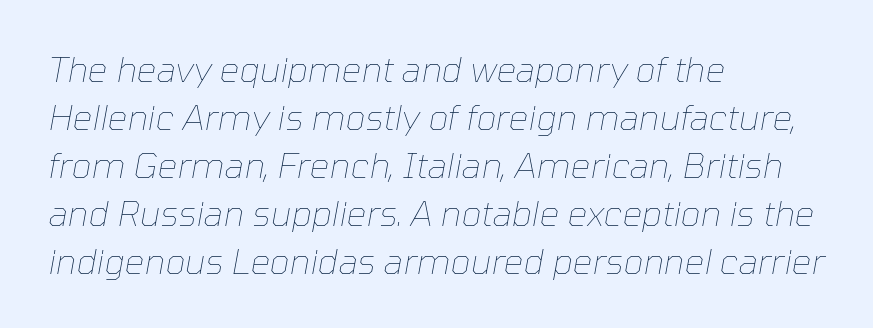
The image shows 35 px thin type, italic (leaning right); set left-aligned, normal line spacing (1.37x), normal letter spacing, not underlined; low stroke contrast and a medium x-height.
